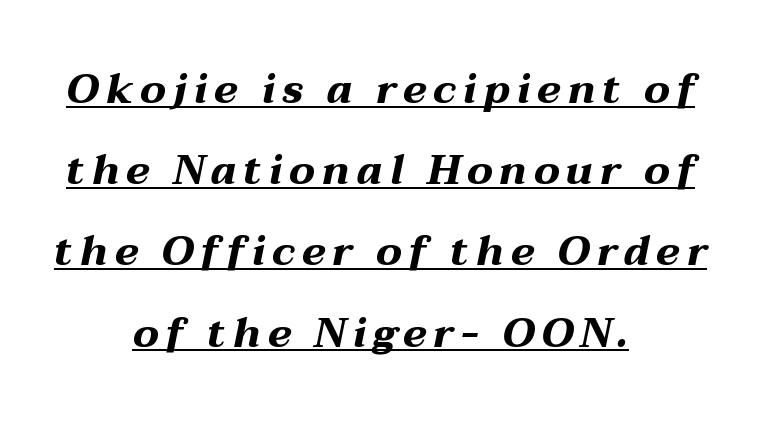
The text block is weighted toward neither margin, spreading evenly from the middle. You could fit nearly another row in the gap between these rows. What decoration does the sample have? An underline. The letters advance in unequal steps, a hallmark of proportional type. Strokes here are thick enough to call this a true bold. It's the slanting kind of type.
